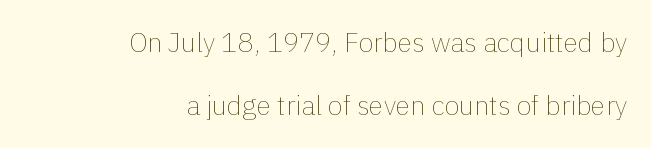
Q: Is the text bold? A: No.
Q: Is the text italic (slanted)? A: No, it is upright.
Q: Is the text underlined? A: No.
Q: How is the paragraph aligned? A: Right-aligned.
Q: Is the spacing between letters normal or unusually wide? A: Normal.
Q: Is the spacing between lines tight, normal or loose? A: Loose.
